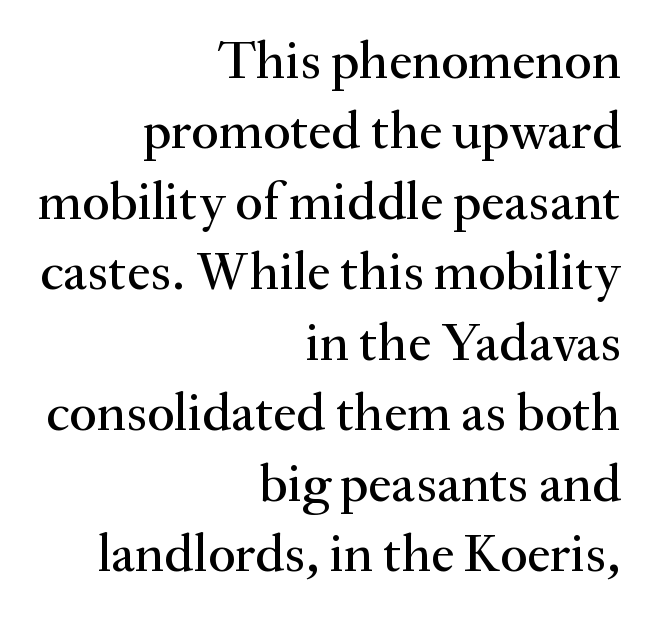
The image shows 53 px serif type, upright; set right-aligned, normal line spacing (1.33x), normal letter spacing, not underlined; medium stroke contrast and a small x-height.
